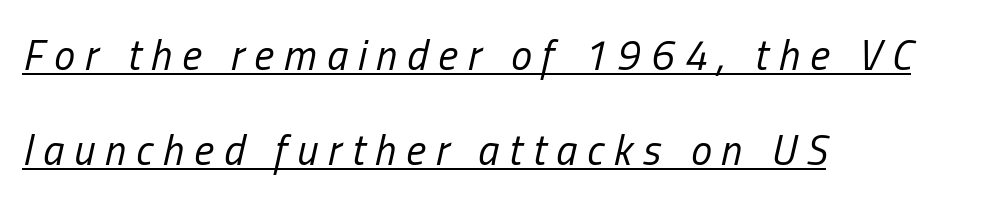
Q: Is the text bold? A: No.
Q: Is the text italic (slanted)? A: Yes, it leans right by about 13 degrees.
Q: Is the text underlined? A: Yes.
Q: How is the paragraph aligned? A: Left-aligned.
Q: Is the spacing between letters normal or unusually wide? A: Unusually wide.
Q: Is the spacing between lines tight, normal or loose? A: Loose.
Q: Width (condensed, normal, or wide)? A: Condensed.
Q: Stroke contrast? A: Low.
Q: x-height? A: Medium.
Q: Monospaced? A: No.
